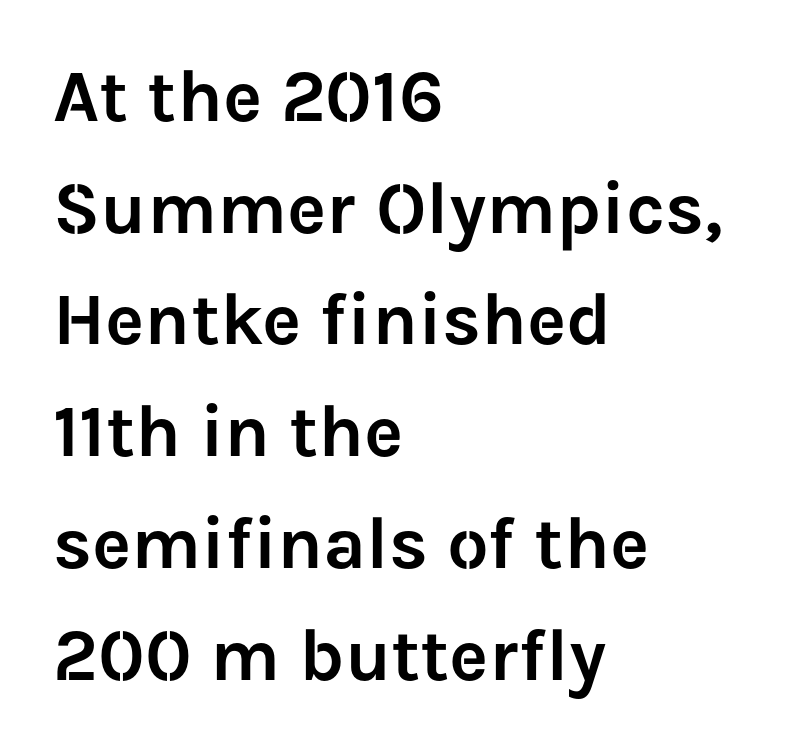
Normally led — the rows are evenly, conventionally spaced. A clean baseline with only descenders dipping below it. The lettering stays uniformly vertical, giving the passage a roman look. A student would call this left alignment; a typographer would say flush left, rag right. This sample has the flowing, uneven cadence of proportional lettering.
